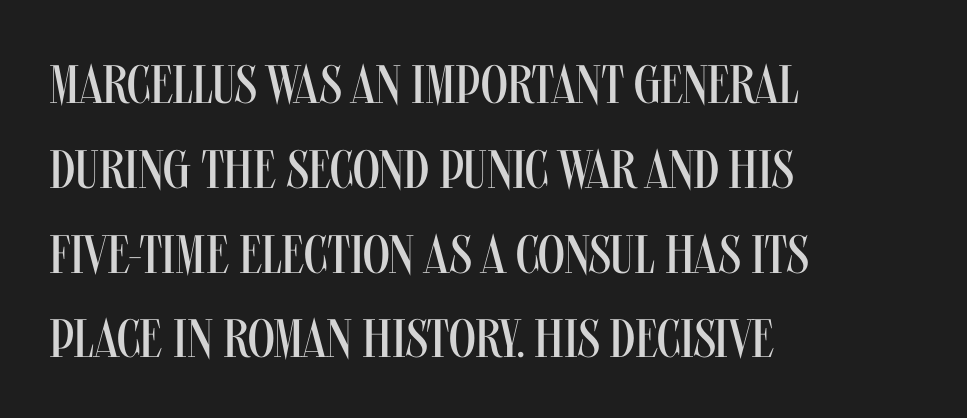
{"serif": "no", "italic": "no", "bold": "no", "weight": "regular", "width": "condensed", "stroke_contrast": "medium", "x_height": "large", "monospaced": "no", "underline": "no", "align": "left", "line_spacing": "normal", "line_spacing_ratio": 1.57, "letter_spacing": "normal", "letter_spacing_em": 0.0, "glyph_px": 54}
